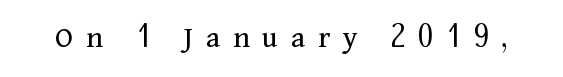
{"serif": "yes", "italic": "no", "bold": "no", "weight": "regular", "width": "normal", "stroke_contrast": "medium", "x_height": "medium", "monospaced": "no", "underline": "no", "letter_spacing": "wide", "letter_spacing_em": 0.4, "glyph_px": 32}
